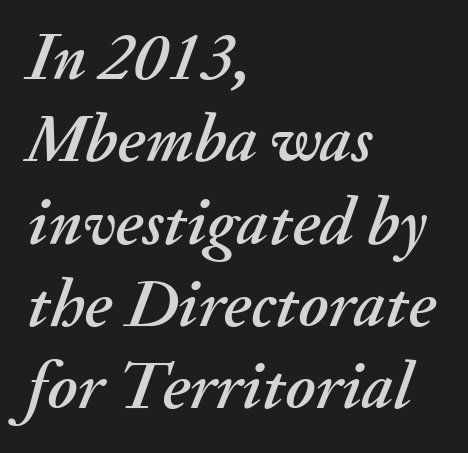
The letters advance in unequal steps, a hallmark of proportional type. This is oblique type, the kind used for emphasis or titles. Short note: letters normally spaced. The area under the type is left untouched. Visually the block forms a straight wall on the left and a jagged coastline on the right.
